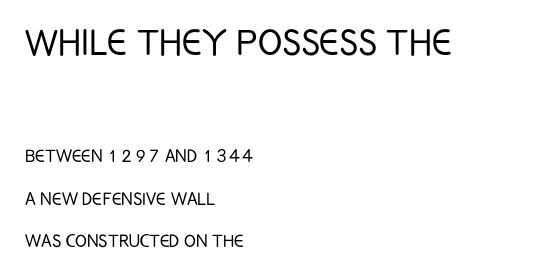
Q: Is the text bold? A: No.
Q: Is the text italic (slanted)? A: No, it is upright.
Q: Is the typeface a serif or a sans-serif typeface? A: Sans-serif.
Q: Is the text underlined? A: No.
Q: How is the paragraph aligned? A: Left-aligned.
Q: Is the spacing between letters normal or unusually wide? A: Normal.
Q: Is the spacing between lines tight, normal or loose? A: Loose.
Q: Which block of text is set in a larger size, the first (top) or the second (bottom)? A: The first (top) one.
Q: Width (condensed, normal, or wide)? A: Condensed.
Q: Stroke contrast? A: Low.
Q: x-height? A: Large.
Q: Monospaced? A: No.
